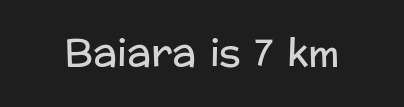
The type family on display is of the sans-serif kind. These lines are centered, leaving both edges ragged. Weight: not bold — regular or lighter. No italicization has been applied; the sample stays upright. Each letter keeps its own natural width here, so spacing adapts to shape.
